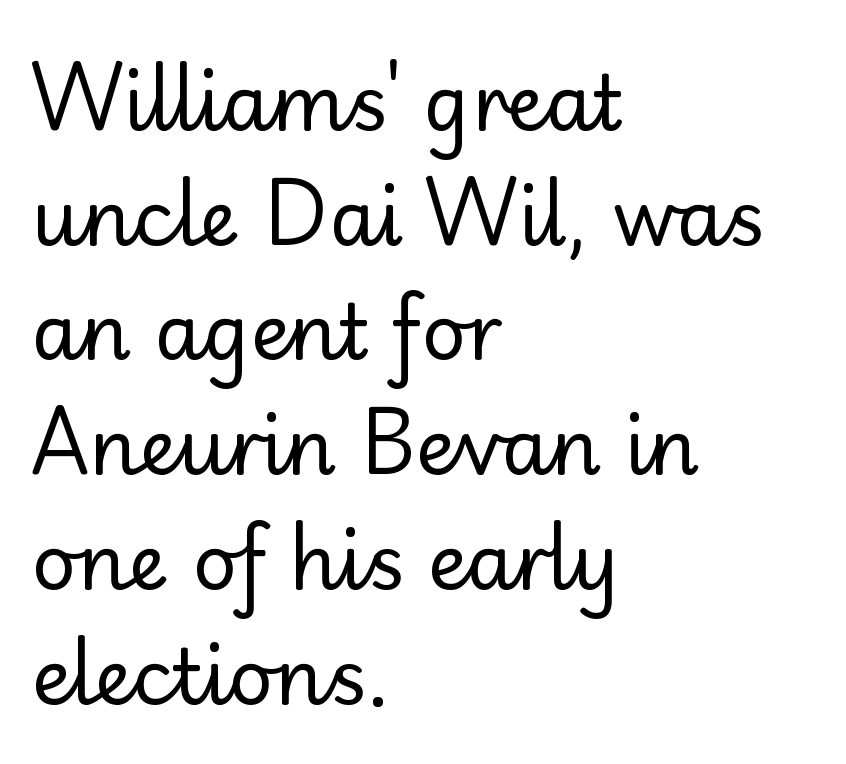
Q: Is the text bold? A: No.
Q: Is the text italic (slanted)? A: No, it is upright.
Q: Is the typeface a serif or a sans-serif typeface? A: Sans-serif.
Q: Is the text underlined? A: No.
Q: How is the paragraph aligned? A: Left-aligned.
Q: Is the spacing between letters normal or unusually wide? A: Normal.
Q: Is the spacing between lines tight, normal or loose? A: Normal.
Q: Width (condensed, normal, or wide)? A: Normal.
Q: Stroke contrast? A: Low.
Q: x-height? A: Small.
Q: Monospaced? A: No.
